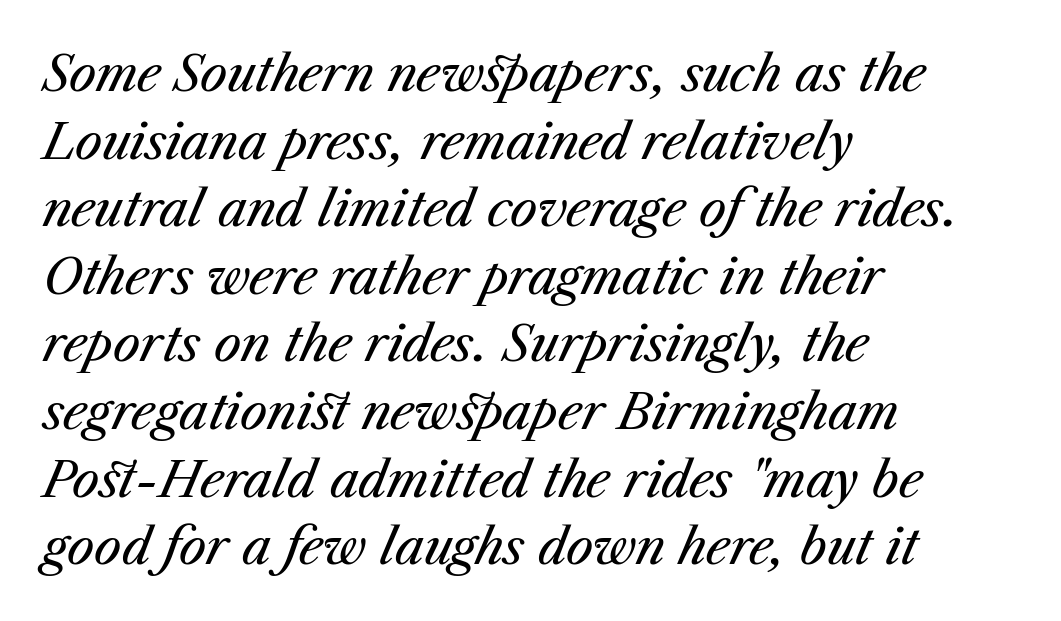
{"italic": "yes", "lean": "right", "slant_degrees": 23, "bold": "no", "weight": "regular", "width": "normal", "stroke_contrast": "medium", "x_height": "medium", "monospaced": "no", "underline": "no", "align": "left", "line_spacing": "normal", "line_spacing_ratio": 1.38, "letter_spacing": "normal", "letter_spacing_em": 0.0, "glyph_px": 49}
